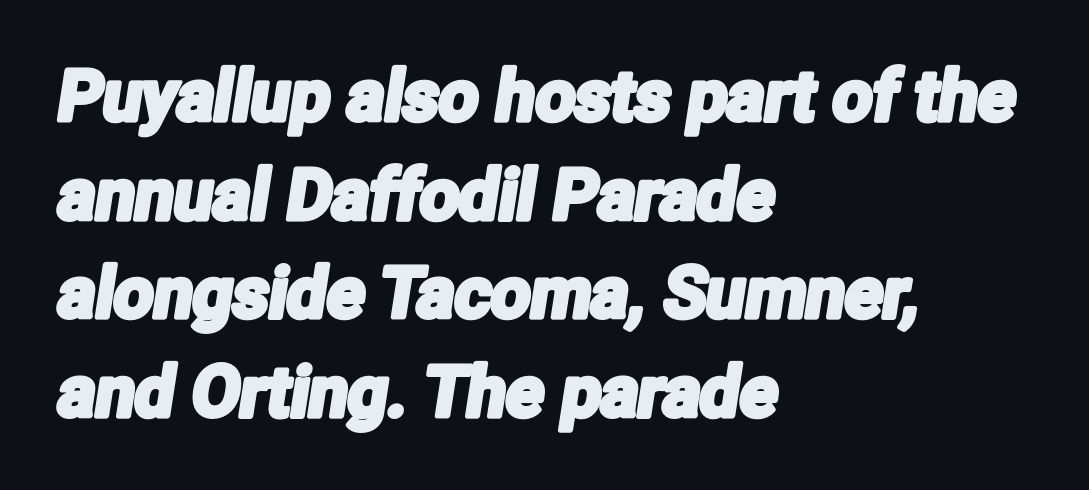
Type style note: lacks serifs. Letter spacing: default. Letters rest on an invisible, unmarked baseline. Compared with typical paragraphs, the rows here are spaced about the same.
